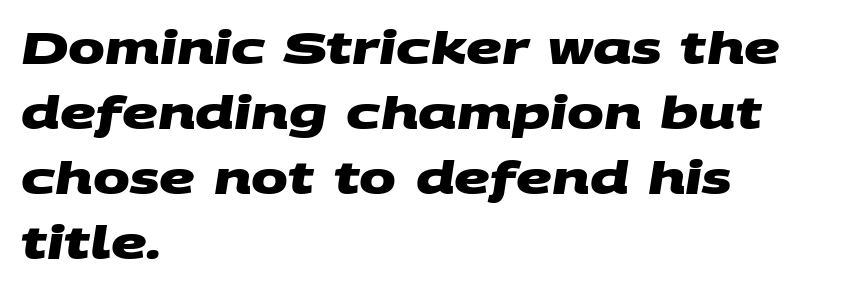
Q: Is the text bold? A: Yes.
Q: Is the typeface a serif or a sans-serif typeface? A: Sans-serif.
Q: Is the text underlined? A: No.
Q: How is the paragraph aligned? A: Left-aligned.
Q: Is the spacing between letters normal or unusually wide? A: Normal.
Q: Is the spacing between lines tight, normal or loose? A: Normal.
Q: Width (condensed, normal, or wide)? A: Wide.
Q: Stroke contrast? A: Medium.
Q: x-height? A: Large.
Q: Monospaced? A: No.
